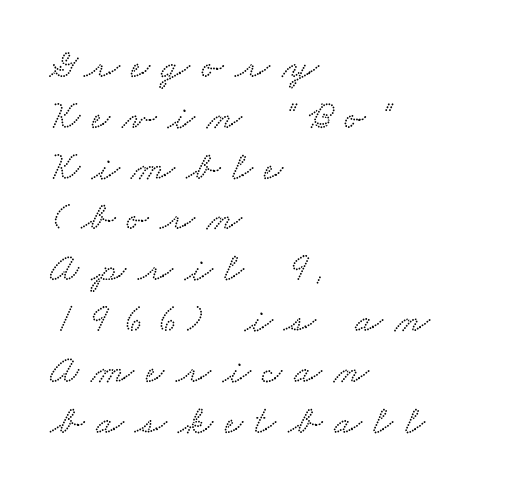
{"serif": "yes", "width": "wide", "stroke_contrast": "low", "x_height": "small", "monospaced": "no", "underline": "no", "align": "left", "line_spacing": "normal", "line_spacing_ratio": 1.27, "letter_spacing": "wide", "letter_spacing_em": 0.3, "glyph_px": 40}
